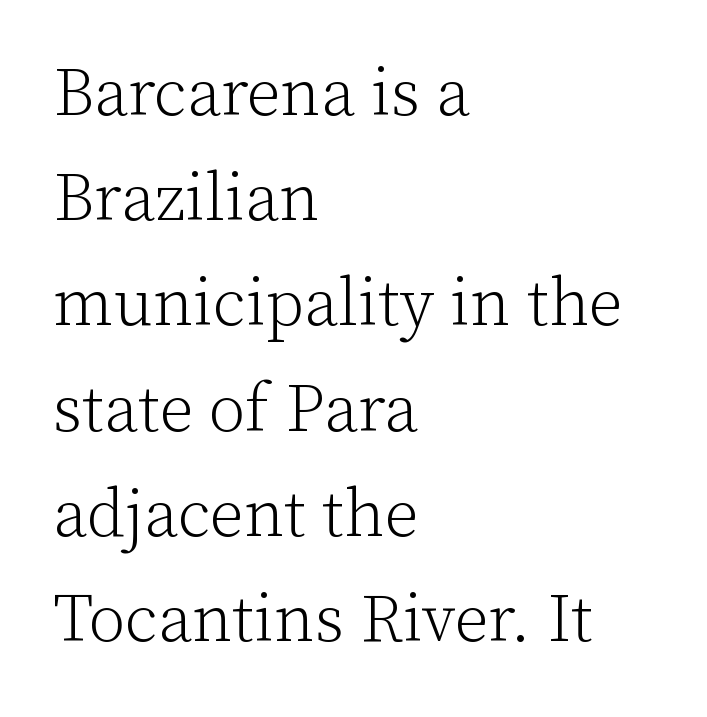
The image shows 67 px light serif type, upright; set left-aligned, normal line spacing (1.57x), normal letter spacing, not underlined; low stroke contrast and a medium x-height.
